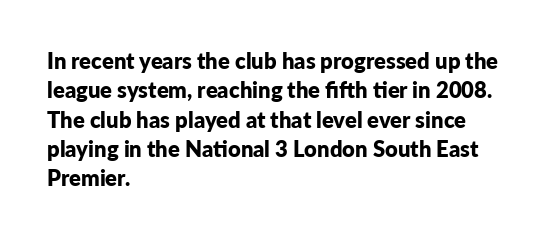
{"italic": "no", "bold": "yes", "underline": "no", "align": "left", "line_spacing": "normal", "line_spacing_ratio": 1.33, "letter_spacing": "normal", "letter_spacing_em": 0.0, "glyph_px": 22}
